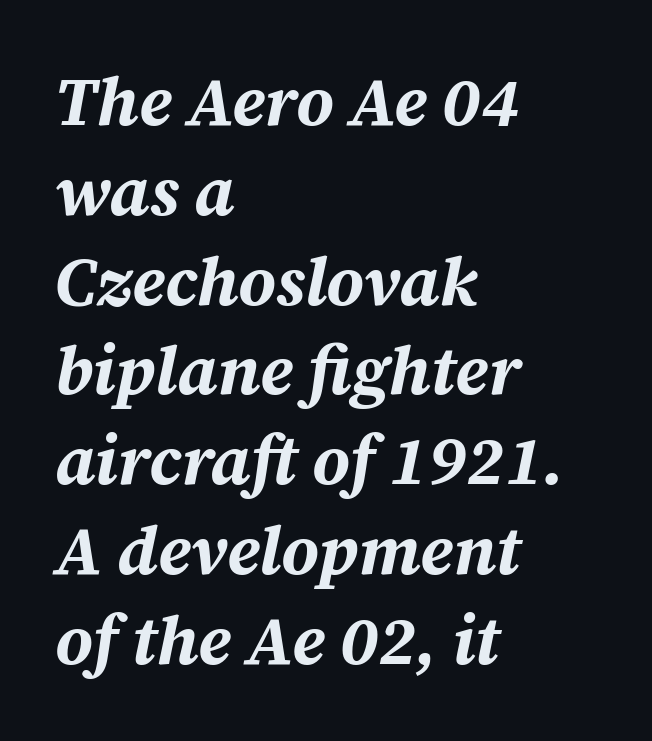
The image shows 68 px bold type, italic (leaning right); set left-aligned, normal line spacing (1.32x), normal letter spacing, not underlined; medium stroke contrast and a medium x-height.
